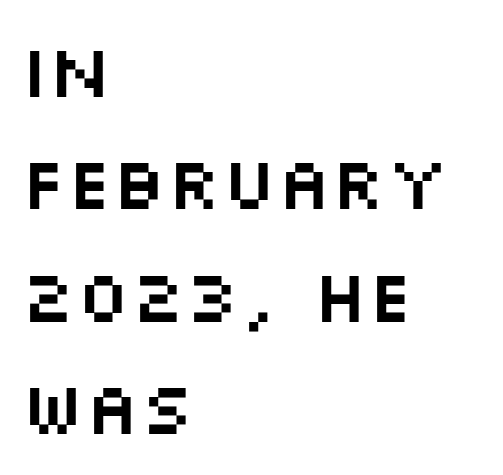
Q: Is the text italic (slanted)? A: No, it is upright.
Q: Is the typeface a serif or a sans-serif typeface? A: Sans-serif.
Q: Is the text underlined? A: No.
Q: How is the paragraph aligned? A: Left-aligned.
Q: Is the spacing between letters normal or unusually wide? A: Normal.
Q: Is the spacing between lines tight, normal or loose? A: Normal.
Q: Width (condensed, normal, or wide)? A: Wide.
Q: Stroke contrast? A: Medium.
Q: x-height? A: Large.
Q: Monospaced? A: No.
